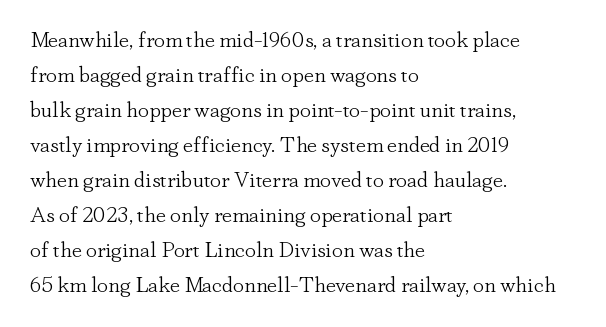
Q: Is the text bold? A: No.
Q: Is the text italic (slanted)? A: No, it is upright.
Q: Is the text underlined? A: No.
Q: How is the paragraph aligned? A: Left-aligned.
Q: Is the spacing between letters normal or unusually wide? A: Normal.
Q: Is the spacing between lines tight, normal or loose? A: Normal.
